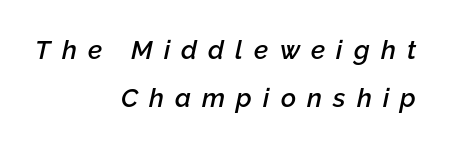
The image shows 26 px text type, italic (leaning right); set right-aligned, line spacing 1.84x, unusually wide letter spacing (+0.43 em), not underlined.
